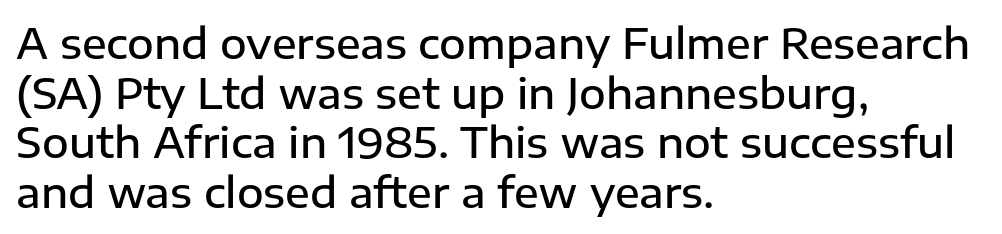
{"serif": "no", "italic": "no", "bold": "semi", "weight": "semibold", "width": "normal", "stroke_contrast": "low", "x_height": "medium", "monospaced": "no", "underline": "no", "align": "left", "line_spacing_ratio": 1.21, "letter_spacing": "normal", "letter_spacing_em": 0.0, "glyph_px": 41}
